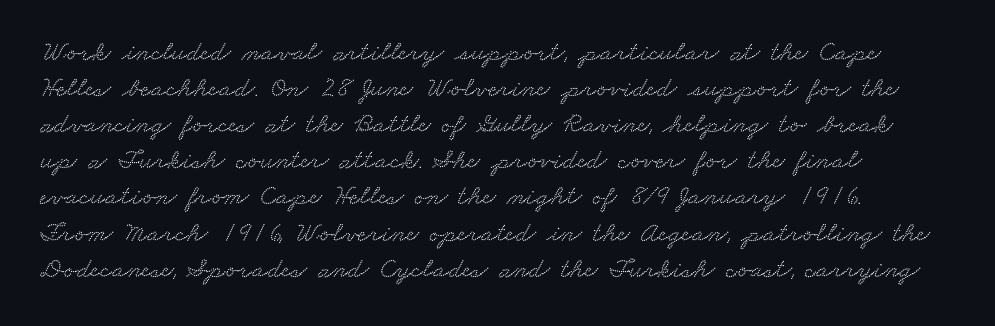
Q: Is the typeface a serif or a sans-serif typeface? A: Serif.
Q: Is the text underlined? A: No.
Q: How is the paragraph aligned? A: Left-aligned.
Q: Is the spacing between letters normal or unusually wide? A: Normal.
Q: Is the spacing between lines tight, normal or loose? A: Normal.
Q: Width (condensed, normal, or wide)? A: Wide.
Q: Stroke contrast? A: Low.
Q: x-height? A: Small.
Q: Monospaced? A: No.
